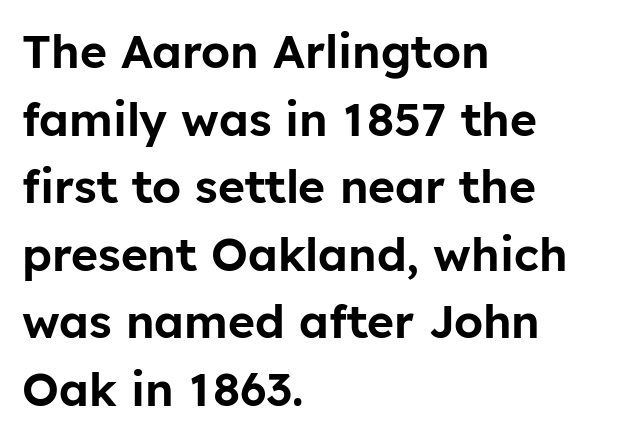
Upright lettering throughout. The compositor pushed each line to the left boundary. Clear beneath every line of the passage. You could not count columns in this text — the font is proportionally spaced.
